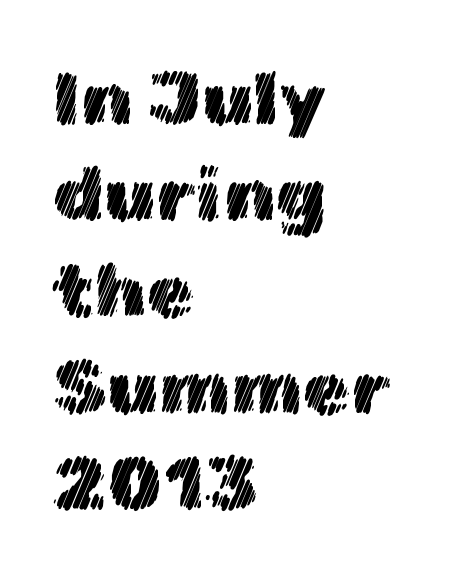
This block has exactly the height ordinary leading produces. Does the lettering tilt? It doesn't — this is upright. The face used here is proportionally spaced, like ordinary book or web type. Short note: letters normally spaced.
